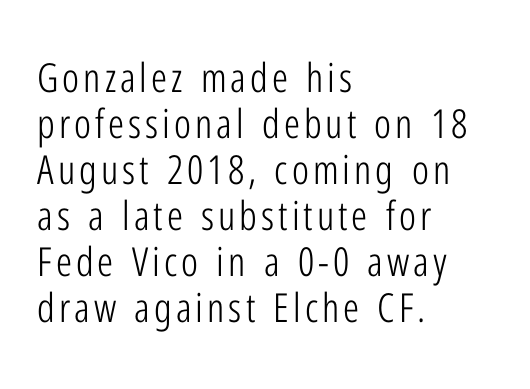
The image shows 40 px light, condensed sans-serif type, upright; set left-aligned, tight line spacing (1.15x), not underlined; low stroke contrast and a medium x-height.
